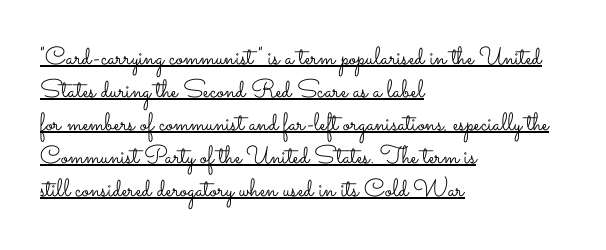
The image shows 25 px text type; set left-aligned, normal line spacing (1.32x), normal letter spacing, underlined.
